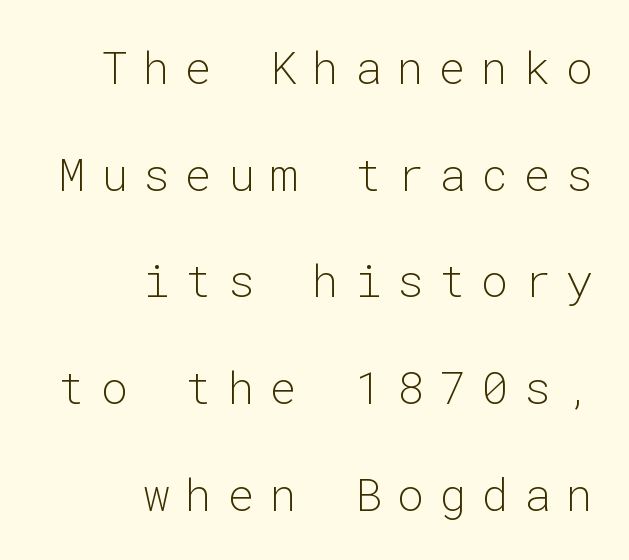
The image shows 45 px light sans-serif type, upright, monospaced; set right-aligned, loose line spacing (2.37x), unusually wide letter spacing (+0.34 em), not underlined; low stroke contrast and a medium x-height.
